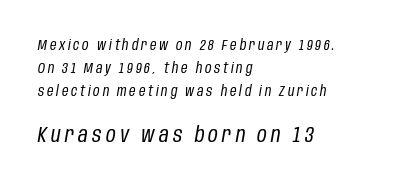
Stroke mass is kept to a normal reading level or below. Larger block? The one below; the one above is distinctly smaller. The lettering tilts uniformly, giving the passage an italic look. Teacher's note: observe the even left margin — that is flush-left alignment. The baseline area is clear.
